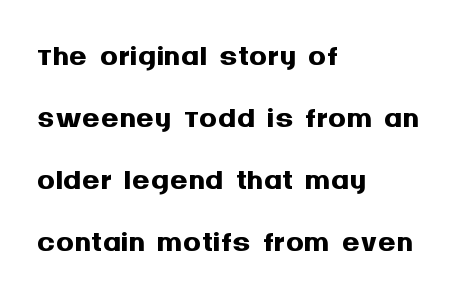
This is sans-serif lettering, the kind often seen on screens and signage. How heavy is the stroke? Heavy — this is a bold. Unmarked baselines from the first word to the last. The line-height multiplier appears to be the usual default. Note the varied advance widths — an 'i' is clearly narrower than an 'm'. Reading down the block, your eye returns to a fixed left position each line.
